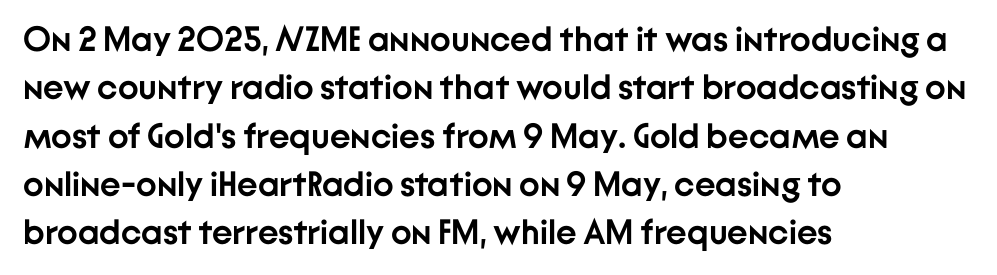
Q: Is the text bold? A: Yes.
Q: Is the text italic (slanted)? A: No, it is upright.
Q: Is the typeface a serif or a sans-serif typeface? A: Sans-serif.
Q: Is the text underlined? A: No.
Q: How is the paragraph aligned? A: Left-aligned.
Q: Is the spacing between letters normal or unusually wide? A: Normal.
Q: Is the spacing between lines tight, normal or loose? A: Normal.
Q: Width (condensed, normal, or wide)? A: Normal.
Q: Stroke contrast? A: Low.
Q: x-height? A: Medium.
Q: Monospaced? A: No.
